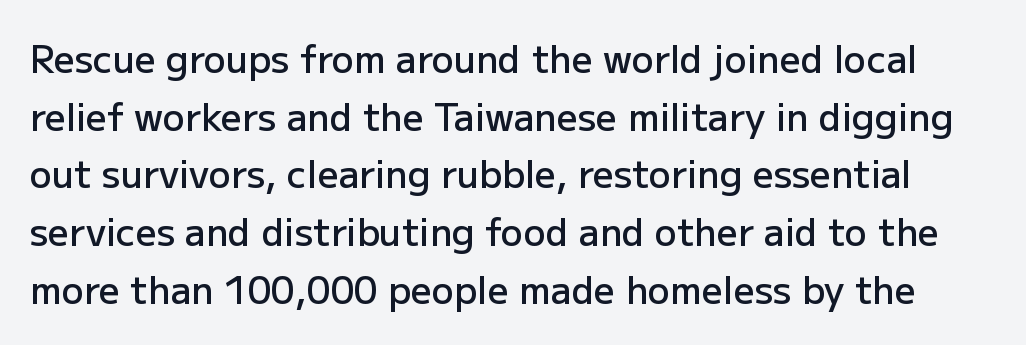
The image shows 37 px semibold sans-serif type, upright; set normal line spacing (1.56x), normal letter spacing, not underlined; low stroke contrast and a medium x-height.
